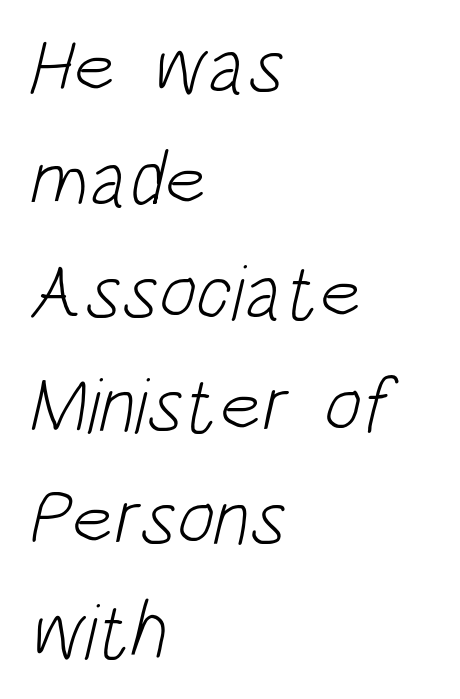
{"serif": "no", "bold": "no", "weight": "light", "width": "condensed", "stroke_contrast": "low", "x_height": "large", "monospaced": "no", "underline": "no", "align": "left", "line_spacing": "normal", "line_spacing_ratio": 1.43, "letter_spacing": "normal", "letter_spacing_em": 0.0, "glyph_px": 79}
